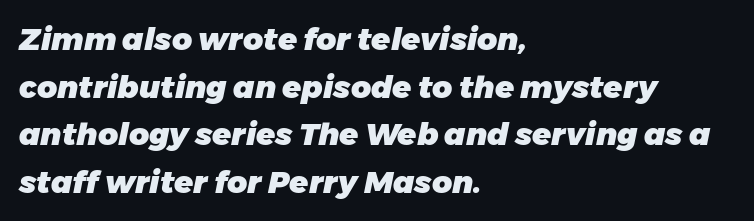
Q: Is the text bold? A: Yes.
Q: Is the text italic (slanted)? A: Yes, it leans right by about 11 degrees.
Q: Is the text underlined? A: No.
Q: How is the paragraph aligned? A: Left-aligned.
Q: Is the spacing between letters normal or unusually wide? A: Normal.
Q: Is the spacing between lines tight, normal or loose? A: Normal.
Q: Width (condensed, normal, or wide)? A: Normal.
Q: Stroke contrast? A: Low.
Q: x-height? A: Medium.
Q: Monospaced? A: No.
